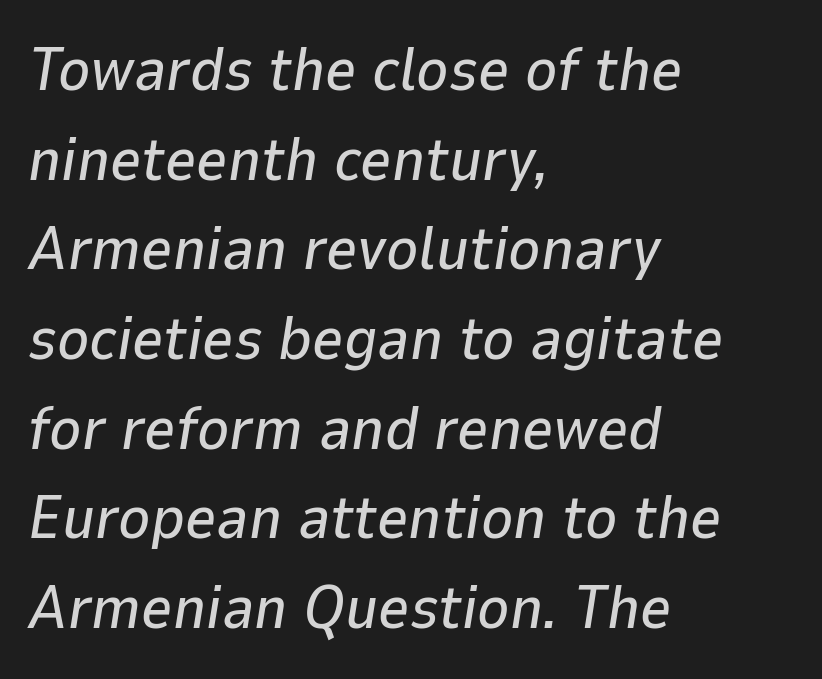
Q: Is the text italic (slanted)? A: Yes, it leans right by about 9 degrees.
Q: Is the text underlined? A: No.
Q: How is the paragraph aligned? A: Left-aligned.
Q: Is the spacing between letters normal or unusually wide? A: Normal.
Q: Is the spacing between lines tight, normal or loose? A: Normal.
Q: Width (condensed, normal, or wide)? A: Normal.
Q: Stroke contrast? A: Low.
Q: x-height? A: Medium.
Q: Monospaced? A: No.
